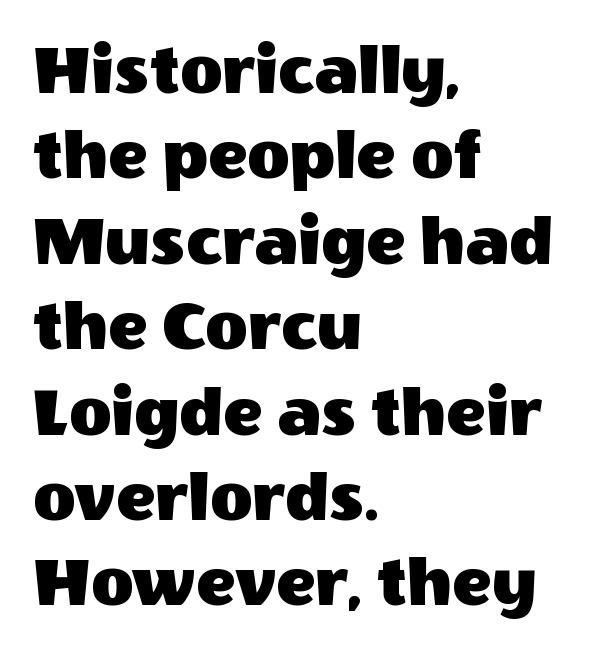
Nope, not italic — everything's standing straight. Plain, unruled lines of type. Character widths vary here, with narrow letters taking less room than wide ones. Look at the bottom of the vertical strokes: they stop flat, with no serifs. Compared with typical body copy, the letter spacing here is the same. Where is the straight margin? On the left.
